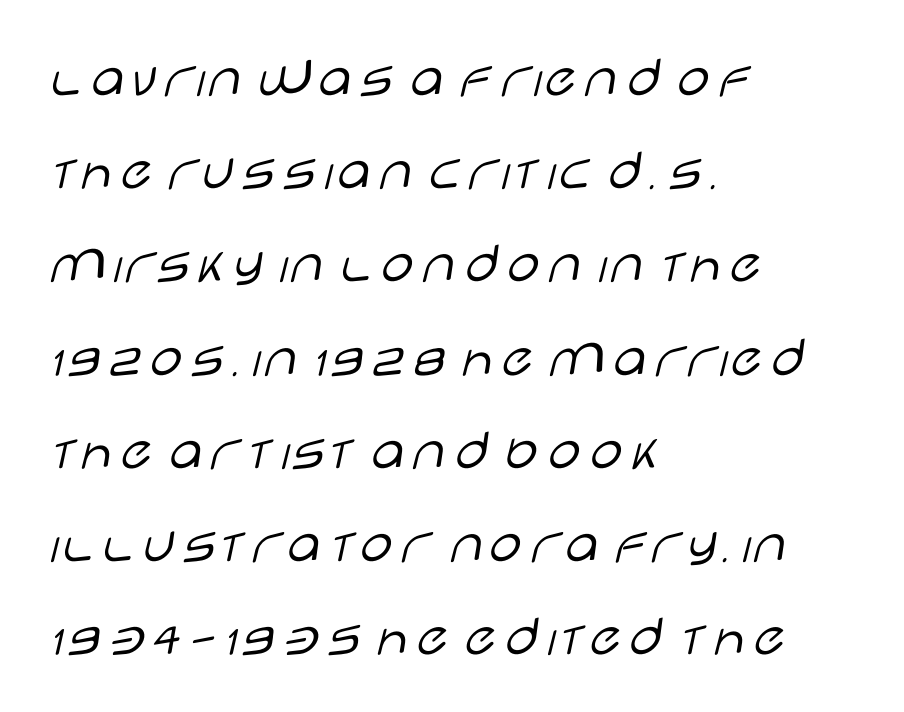
A typesetter would call this leading conventional body-copy spacing. The letters advance in unequal steps, a hallmark of proportional type. The passage shown is not bold in any degree. Nobody drew a line under any word here. Layout note: lines flush left. Serifs: no, the terminals of the letterforms are clean.
